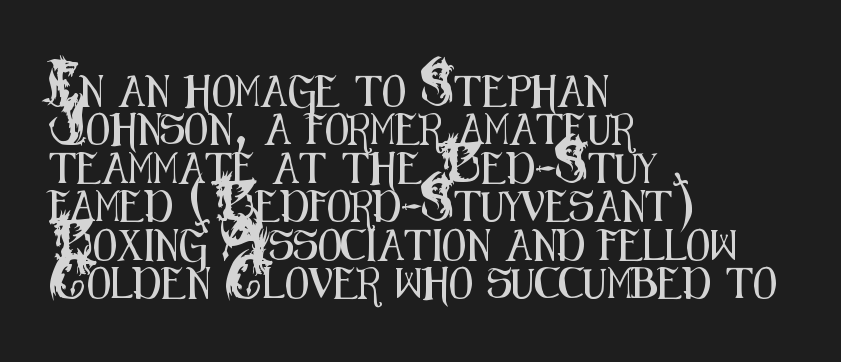
Q: Is the text italic (slanted)? A: No, it is upright.
Q: Is the typeface a serif or a sans-serif typeface? A: Sans-serif.
Q: Is the text underlined? A: No.
Q: How is the paragraph aligned? A: Left-aligned.
Q: Is the spacing between letters normal or unusually wide? A: Normal.
Q: Width (condensed, normal, or wide)? A: Condensed.
Q: Stroke contrast? A: Medium.
Q: x-height? A: Small.
Q: Monospaced? A: No.
